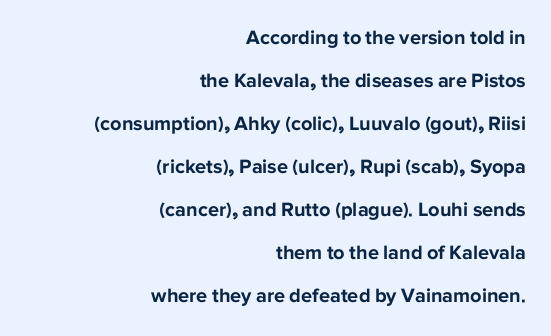
Descenders hang freely into open space. Teacher's note: observe the even right margin — that is flush-right alignment. Do the letters lean? They stand straight. Summary of weight: heavy, a full bold. Honestly, the letter spacing is just normal — you wouldn't notice it.
